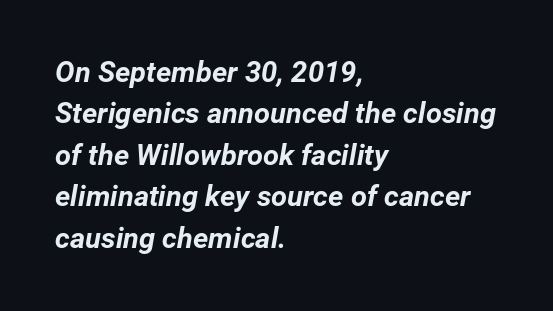
Q: Is the text bold? A: Yes.
Q: Is the text italic (slanted)? A: Yes, it leans right by about 12 degrees.
Q: Is the text underlined? A: No.
Q: How is the paragraph aligned? A: Left-aligned.
Q: Is the spacing between letters normal or unusually wide? A: Normal.
Q: Is the spacing between lines tight, normal or loose? A: Normal.
Q: Width (condensed, normal, or wide)? A: Normal.
Q: Stroke contrast? A: Low.
Q: x-height? A: Medium.
Q: Monospaced? A: No.
